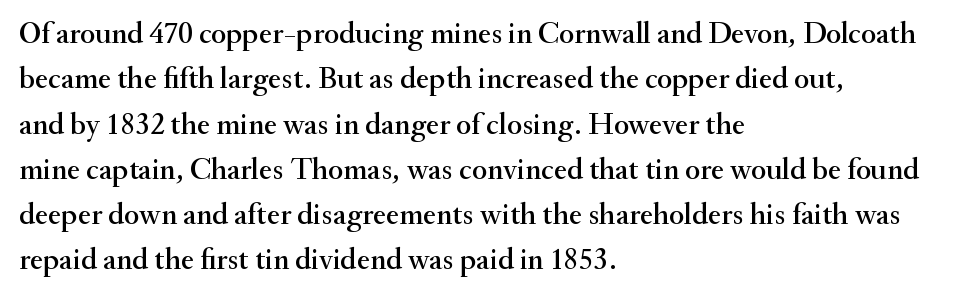
The text was rendered using a seriffed face with decorative stroke endings. Each letter keeps its own natural width here, so spacing adapts to shape. The gap between lines stays unmarked. If you drew a line through each stem, it would be perfectly vertical. If you drew a ruler down the left edge, every line would touch it.
